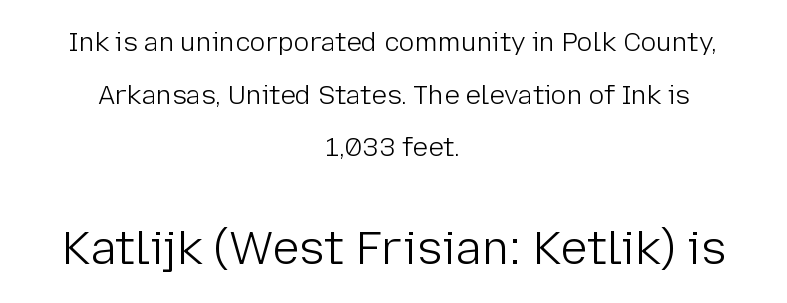
Q: Is the text bold? A: No.
Q: Is the text italic (slanted)? A: No, it is upright.
Q: Is the typeface a serif or a sans-serif typeface? A: Sans-serif.
Q: Is the text underlined? A: No.
Q: How is the paragraph aligned? A: Centered.
Q: Is the spacing between letters normal or unusually wide? A: Normal.
Q: Is the spacing between lines tight, normal or loose? A: Loose.
Q: Which block of text is set in a larger size, the first (top) or the second (bottom)? A: The second (bottom) one.
Q: Width (condensed, normal, or wide)? A: Normal.
Q: Stroke contrast? A: Low.
Q: x-height? A: Medium.
Q: Monospaced? A: No.
